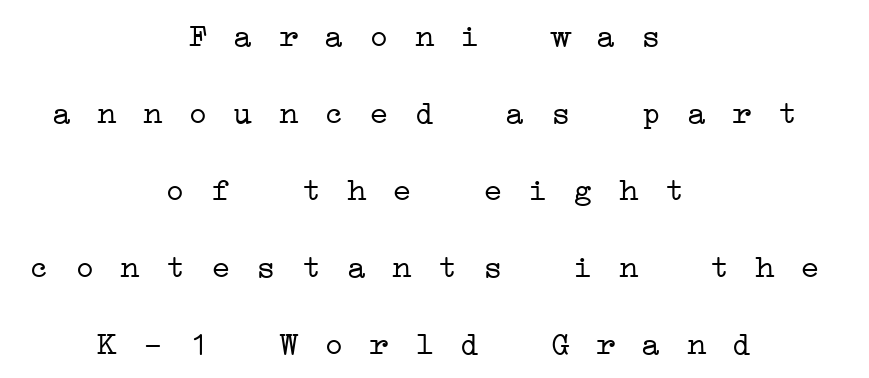
The glyphs in this specimen are seriffed. Vertical stems look standard width or narrower in stroke. The face used here is monospaced, like something from a code editor. Rows of type keep a wide berth in the vertical direction. Notice how the passage keeps no hard edge, just a central spine. The area under the type is left untouched.
